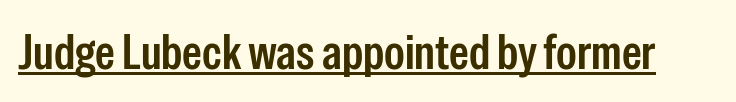
Q: Is the text italic (slanted)? A: No, it is upright.
Q: Is the typeface a serif or a sans-serif typeface? A: Sans-serif.
Q: Is the text underlined? A: Yes.
Q: Is the spacing between letters normal or unusually wide? A: Normal.
Q: Width (condensed, normal, or wide)? A: Condensed.
Q: Stroke contrast? A: Low.
Q: x-height? A: Medium.
Q: Monospaced? A: No.
